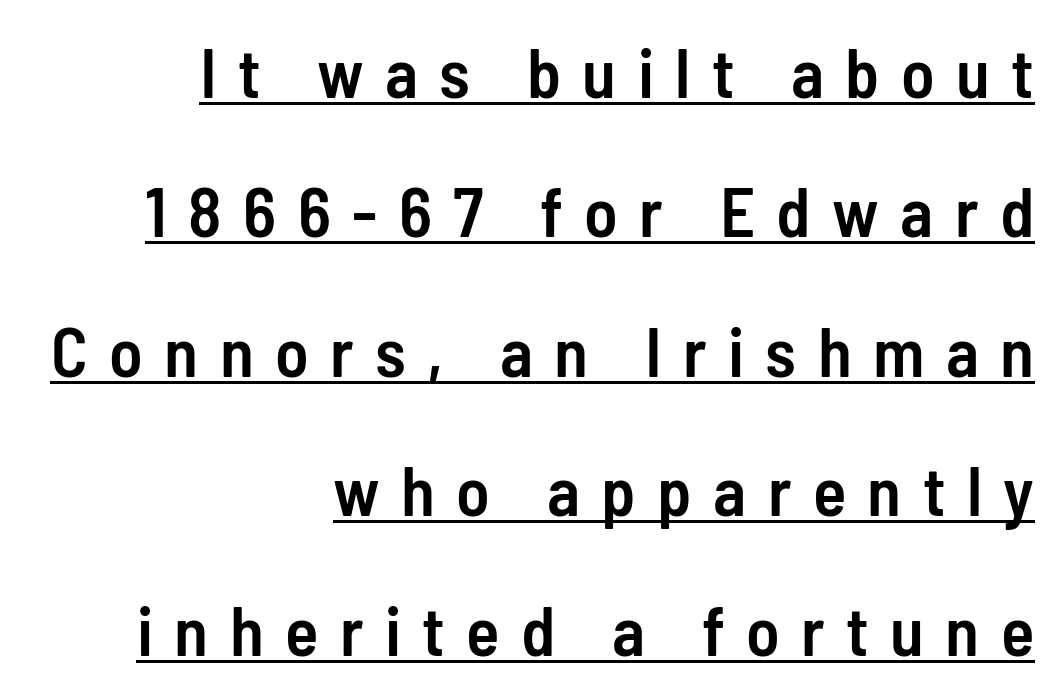
Type style note: lacks serifs. Typesetter's note: demi weight, one step under bold. Loose tracking; the words dissolve into strings of separated letters. Nope, not italic — everything's standing straight.
